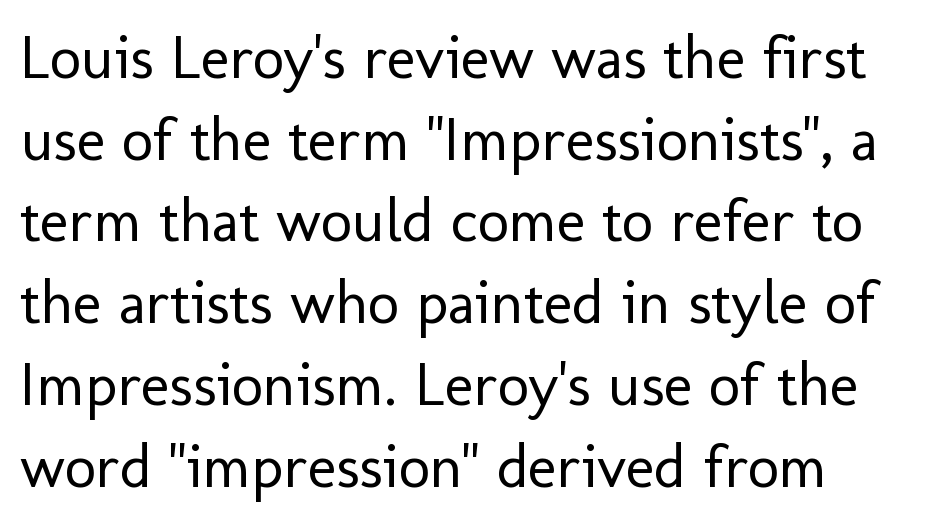
To sum up the face: it is a sans, with no serifs. Letters rest on an invisible, unmarked baseline. Students, observe: this is what conventionally led text looks like. The paragraph shown leans on its left margin. Ink coverage per letter is moderate at most. Inter-character spacing is left at the font's built-in metrics.
